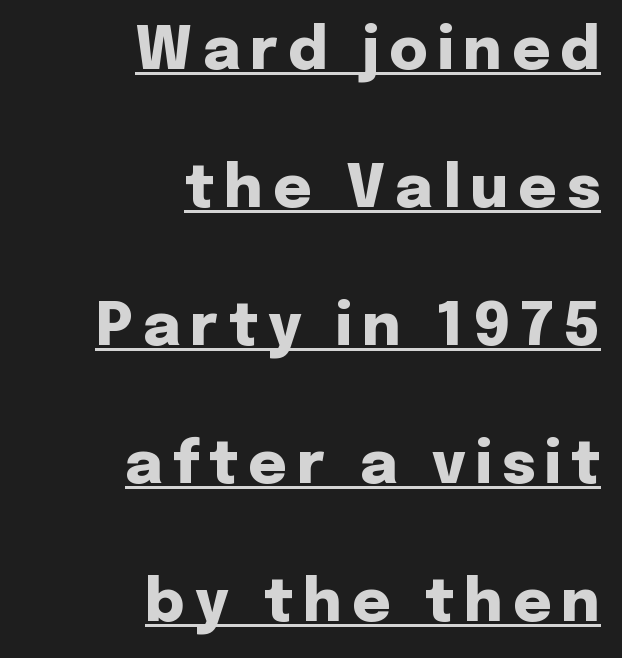
{"serif": "no", "italic": "no", "bold": "yes", "weight": "heavy", "width": "normal", "stroke_contrast": "low", "x_height": "medium", "monospaced": "no", "underline": "yes", "align": "right", "line_spacing": "loose", "line_spacing_ratio": 2.34, "glyph_px": 59}
